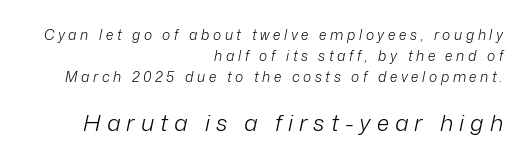
How would I describe the line gaps? Plain and ordinary. Characters follow at a spacing far wider than the type designer built in. Rendered with sloped, italic letterforms. Glance below the letters and you will spot only blank space.
